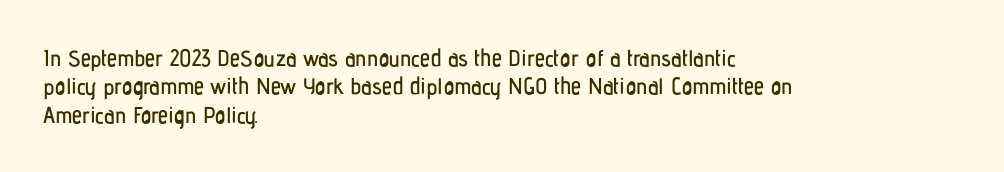
{"italic": "no", "underline": "no", "align": "left", "line_spacing_ratio": 1.23, "letter_spacing": "normal", "letter_spacing_em": 0.0, "glyph_px": 23}
